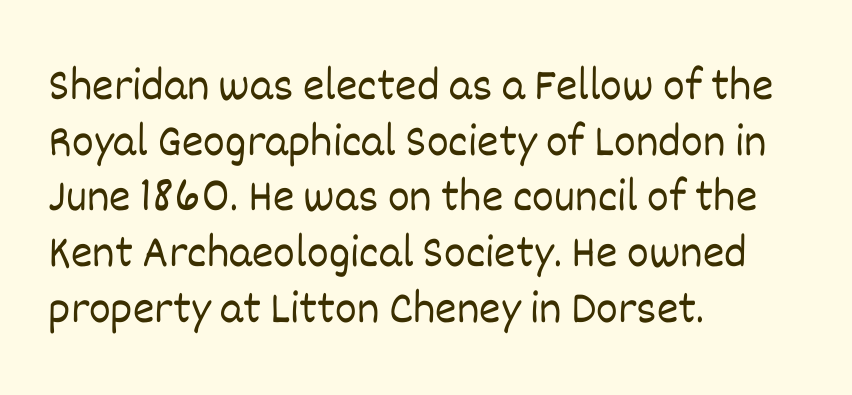
The image shows 46 px light type, upright; set left-aligned, line spacing 1.21x, normal letter spacing, not underlined; low stroke contrast and a large x-height.
